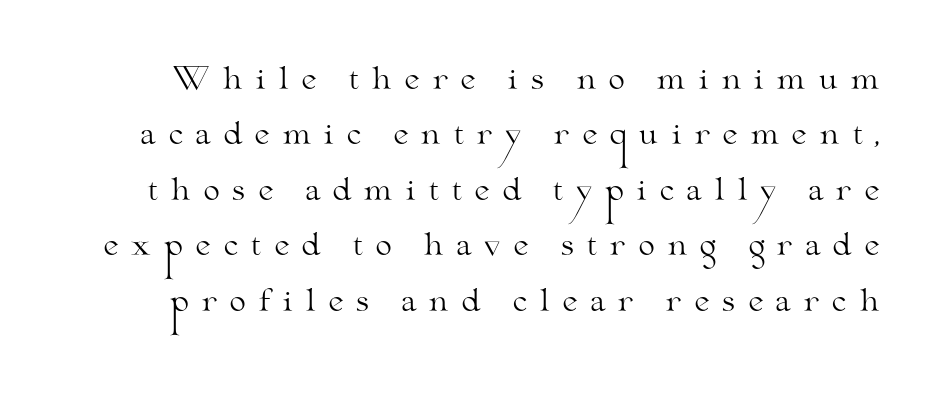
{"serif": "yes", "italic": "no", "bold": "no", "weight": "light", "width": "wide", "stroke_contrast": "medium", "x_height": "small", "monospaced": "no", "underline": "no", "line_spacing_ratio": 1.85, "letter_spacing": "wide", "letter_spacing_em": 0.38, "glyph_px": 30}
